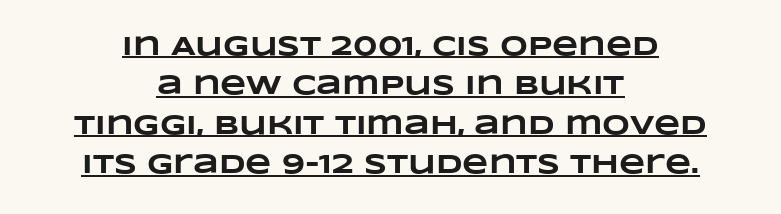
The sample has been set heavy, in full bold. Decoration check: the copy is underlined. The horizontal fit of the characters is conventional and even. Neither beginnings nor endings align; midpoints do. Reading down the column, the eye jumps a familiar distance to each next line.
